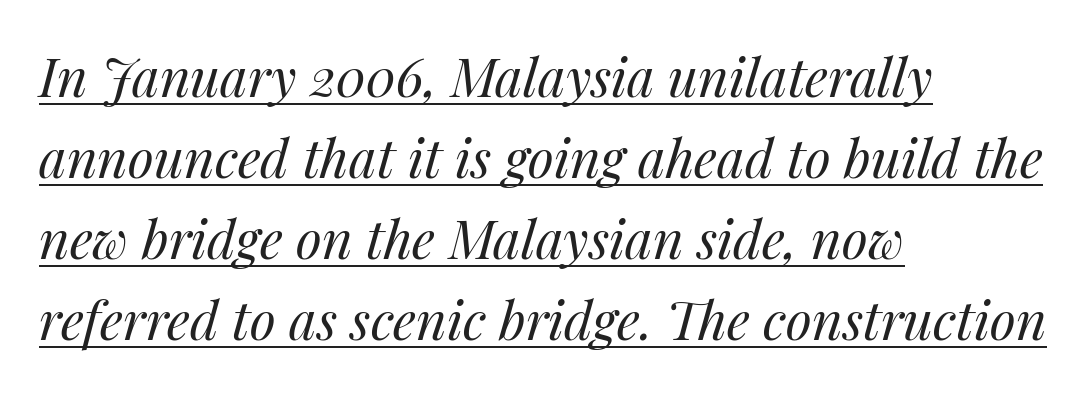
The image shows 53 px regular-weight type, italic (leaning right); set left-aligned, normal line spacing (1.53x), normal letter spacing, underlined; medium stroke contrast and a medium x-height.
